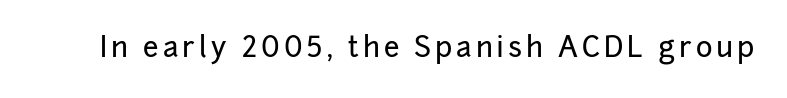
{"serif": "no", "italic": "no", "width": "normal", "stroke_contrast": "low", "x_height": "medium", "monospaced": "no", "underline": "no", "glyph_px": 28}
